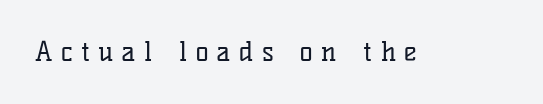
Q: Is the text bold? A: No.
Q: Is the text italic (slanted)? A: No, it is upright.
Q: Is the text underlined? A: No.
Q: Is the spacing between letters normal or unusually wide? A: Unusually wide.
